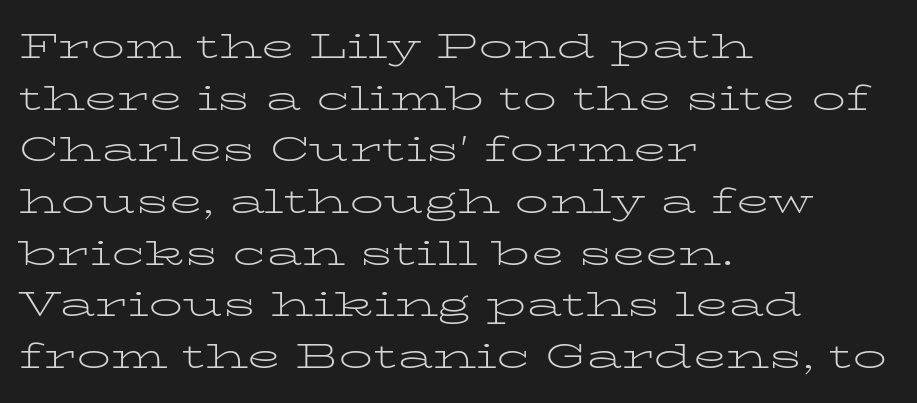
{"serif": "yes", "italic": "no", "bold": "no", "weight": "light", "width": "wide", "stroke_contrast": "low", "x_height": "medium", "monospaced": "no", "underline": "no", "align": "left", "line_spacing": "normal", "line_spacing_ratio": 1.52, "letter_spacing": "normal", "letter_spacing_em": 0.0, "glyph_px": 34}
